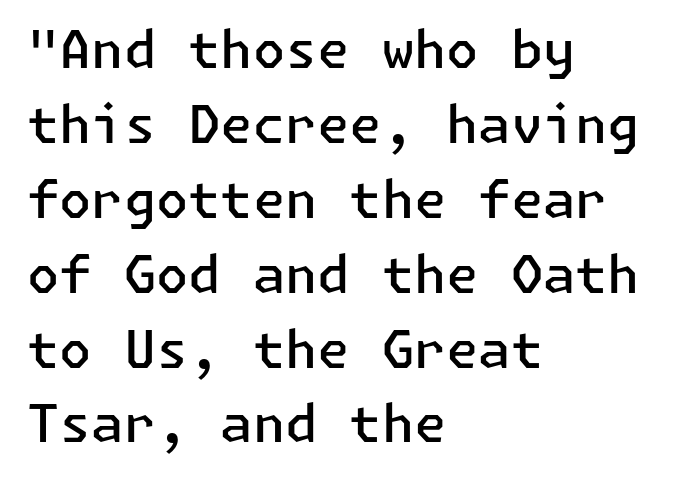
{"serif": "no", "italic": "no", "bold": "semi", "weight": "semibold", "width": "normal", "stroke_contrast": "low", "x_height": "medium", "underline": "no", "align": "left", "line_spacing": "normal", "line_spacing_ratio": 1.44, "letter_spacing": "normal", "letter_spacing_em": 0.0, "glyph_px": 52}
